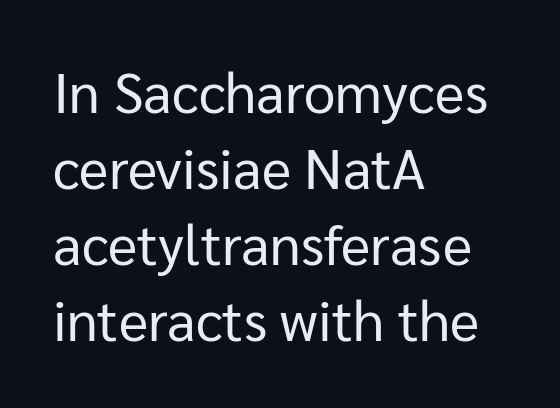
{"serif": "no", "italic": "no", "bold": "no", "weight": "regular", "width": "normal", "stroke_contrast": "low", "x_height": "medium", "monospaced": "no", "underline": "no", "align": "left", "line_spacing": "normal", "line_spacing_ratio": 1.36, "letter_spacing": "normal", "letter_spacing_em": 0.0, "glyph_px": 56}
